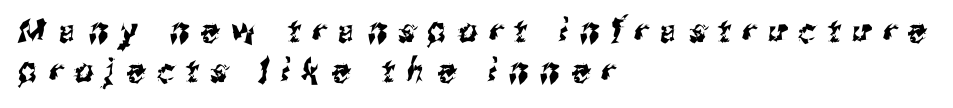
{"serif": "no", "width": "condensed", "stroke_contrast": "medium", "x_height": "medium", "monospaced": "no", "underline": "no", "align": "left", "line_spacing_ratio": 1.21, "letter_spacing": "wide", "letter_spacing_em": 0.37, "glyph_px": 33}
